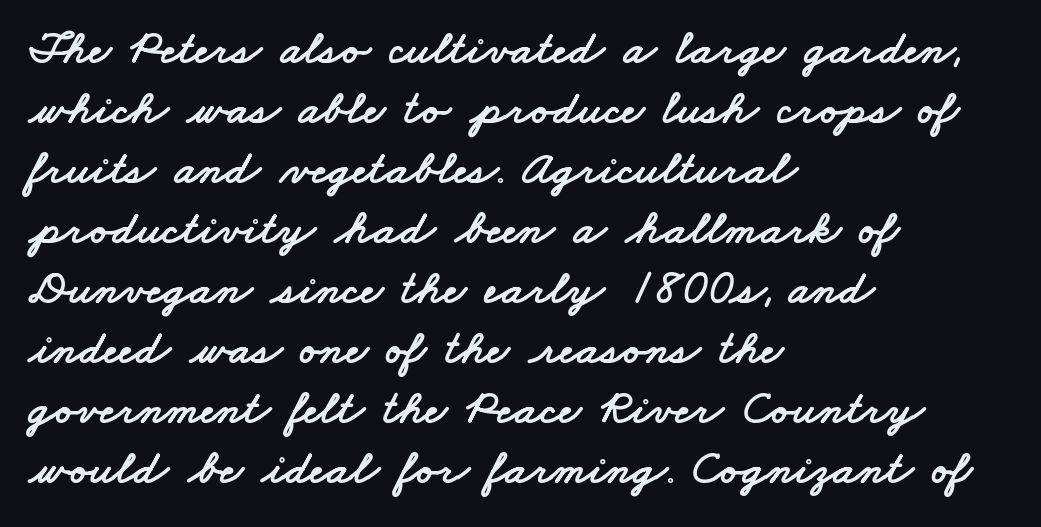
{"serif": "no", "width": "wide", "stroke_contrast": "low", "x_height": "small", "monospaced": "no", "underline": "no", "align": "left", "line_spacing": "normal", "line_spacing_ratio": 1.25, "letter_spacing": "normal", "letter_spacing_em": 0.0, "glyph_px": 48}
